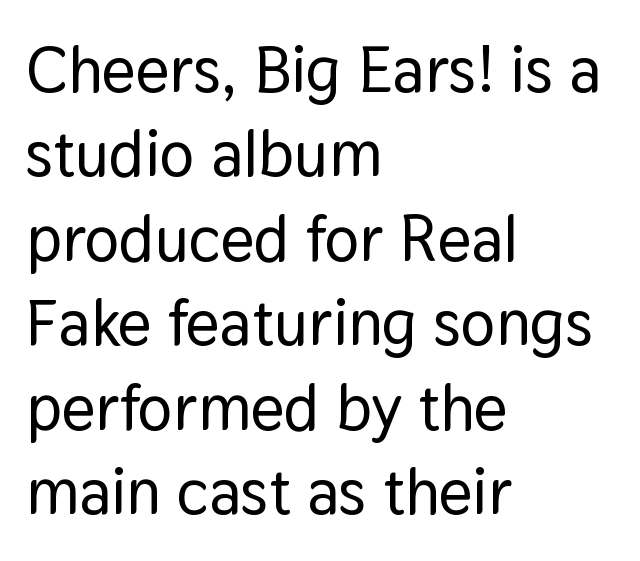
The image shows 65 px sans-serif type, upright; set left-aligned, normal line spacing (1.3x), normal letter spacing, not underlined; low stroke contrast and a medium x-height.
